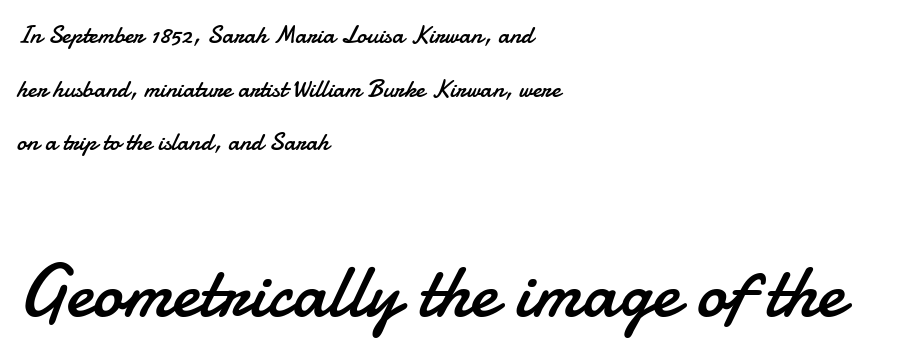
The image shows 76 px regular-weight sans-serif type; set left-aligned, loose line spacing (2.15x), normal letter spacing, not underlined; the second (bottom) block is 3.04x larger; low stroke contrast and a small x-height.
